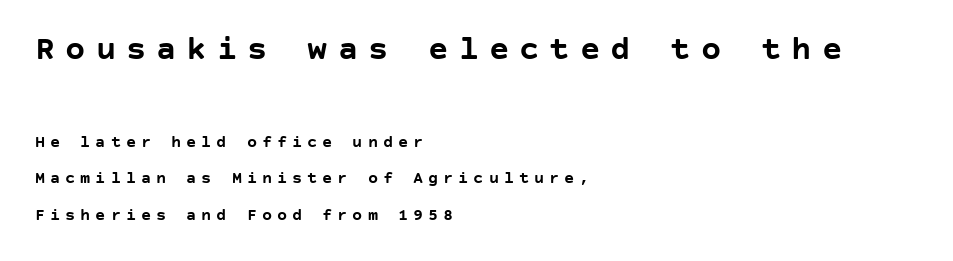
Q: Is the text bold? A: Yes.
Q: Is the text italic (slanted)? A: No, it is upright.
Q: Is the typeface a serif or a sans-serif typeface? A: Sans-serif.
Q: Is the text underlined? A: No.
Q: How is the paragraph aligned? A: Left-aligned.
Q: Is the spacing between letters normal or unusually wide? A: Unusually wide.
Q: Is the spacing between lines tight, normal or loose? A: Loose.
Q: Which block of text is set in a larger size, the first (top) or the second (bottom)? A: The first (top) one.
Q: Width (condensed, normal, or wide)? A: Normal.
Q: Stroke contrast? A: Low.
Q: x-height? A: Large.
